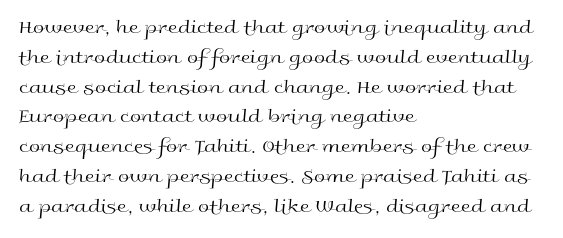
The image shows 20 px text type, upright; set left-aligned, normal line spacing (1.49x), normal letter spacing, not underlined.
